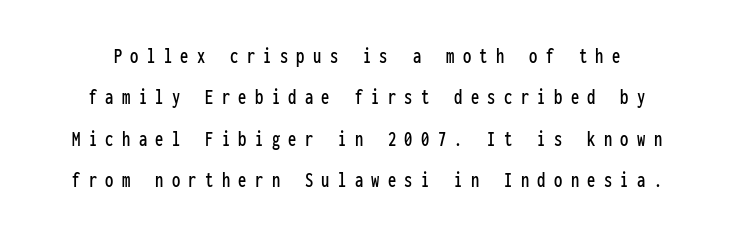
The baseline area is clear. Between one letter and the next there's a generous, obvious gap. Posture: vertical.
